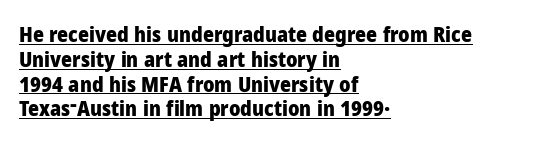
A full-strength bold gives these letters their thick strokes. Does a line run under the words? Yes, clearly. Italic: no, the glyphs are upright roman. You could call the tracking neutral — neither tight nor loose. All the whitespace from short lines collects on the right.
